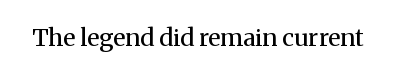
The image shows 24 px text type, upright; set normal letter spacing, not underlined.
